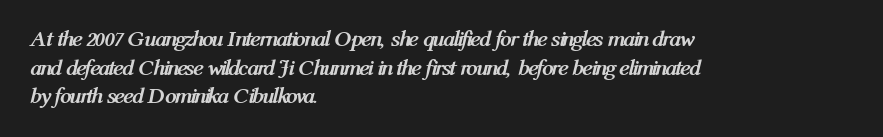
Q: Is the text bold? A: Yes.
Q: Is the text italic (slanted)? A: Yes, it leans right by about 12 degrees.
Q: Is the text underlined? A: No.
Q: How is the paragraph aligned? A: Left-aligned.
Q: Is the spacing between letters normal or unusually wide? A: Normal.
Q: Is the spacing between lines tight, normal or loose? A: Normal.
